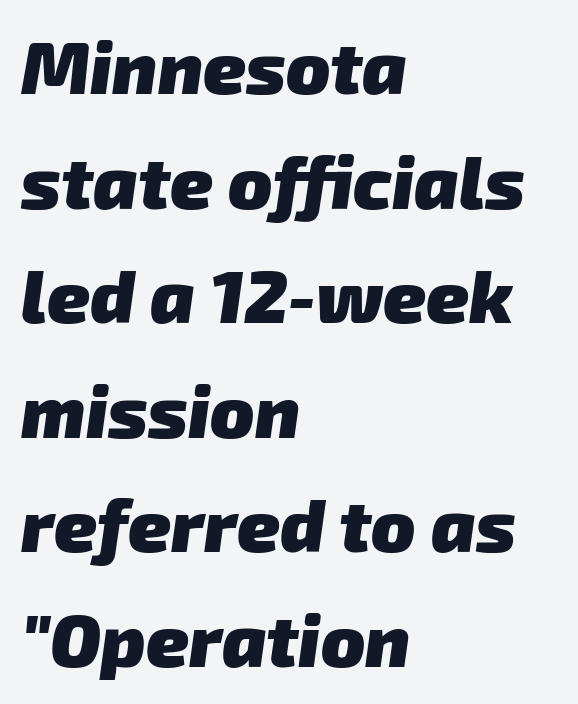
The image shows 73 px heavy sans-serif type; set left-aligned, normal line spacing (1.57x), normal letter spacing, not underlined; low stroke contrast and a medium x-height.
